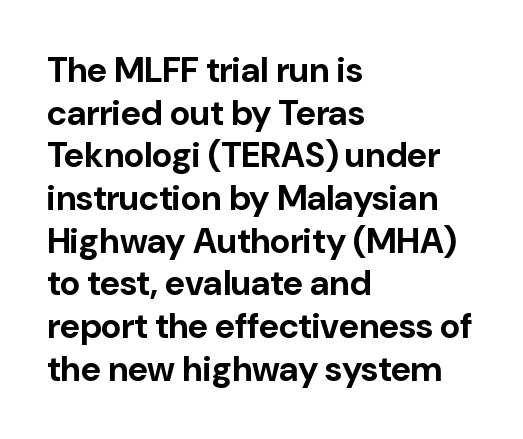
The image shows 35 px bold sans-serif type, upright; set left-aligned, line spacing 1.22x, normal letter spacing, not underlined; low stroke contrast and a medium x-height.
